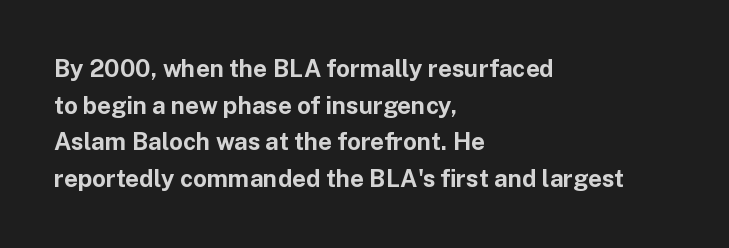
Q: Is the text bold? A: Yes.
Q: Is the text italic (slanted)? A: No, it is upright.
Q: Is the text underlined? A: No.
Q: How is the paragraph aligned? A: Left-aligned.
Q: Is the spacing between letters normal or unusually wide? A: Normal.
Q: Is the spacing between lines tight, normal or loose? A: Normal.
